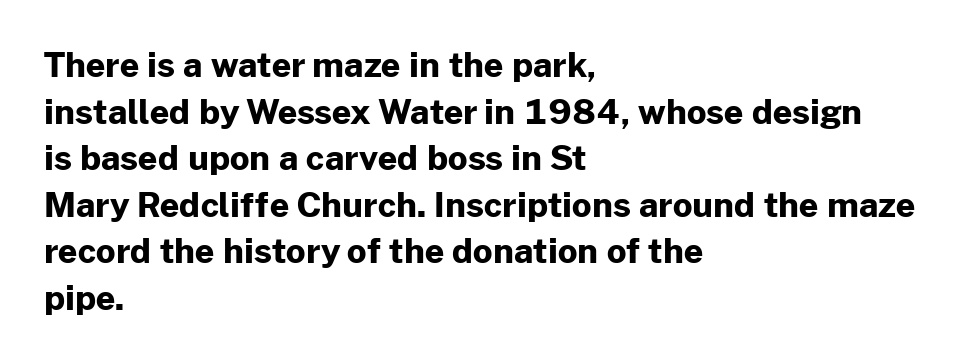
The typeface chosen for these lines omits serifs. The designer left line spacing at the default. The strokes are fattened all the way to bold. Think of a printed novel: that variable character pitch is what you see here. The ragged edge is on the right, which tells us the setting is flush left.
